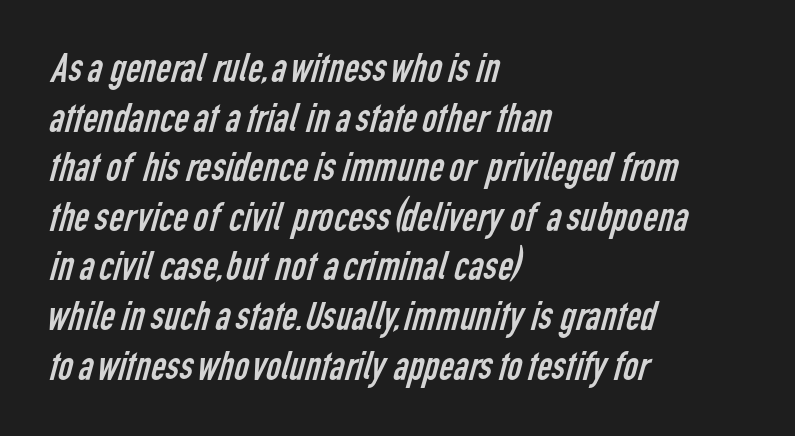
The image shows 41 px regular-weight, condensed sans-serif type; set left-aligned, line spacing 1.21x, normal letter spacing, not underlined; low stroke contrast and a medium x-height.
